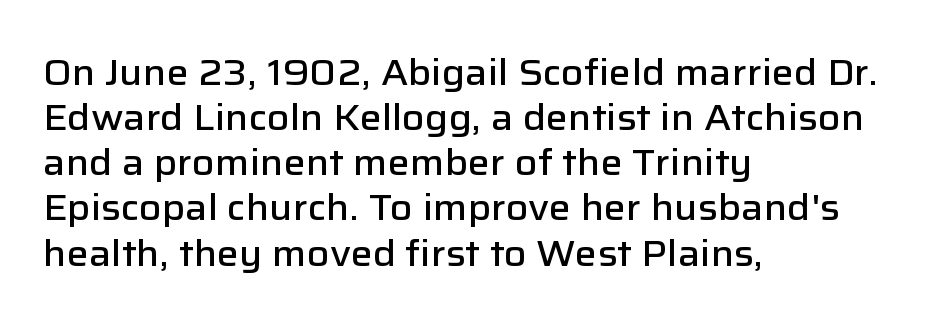
Varying glyph widths throughout — classic text-font behaviour. The type family on display is of the sans-serif kind. Posture: upright roman. No word sits above an underline. Each glyph is drawn with semibold strokes, heavier than normal yet not fully bold.
